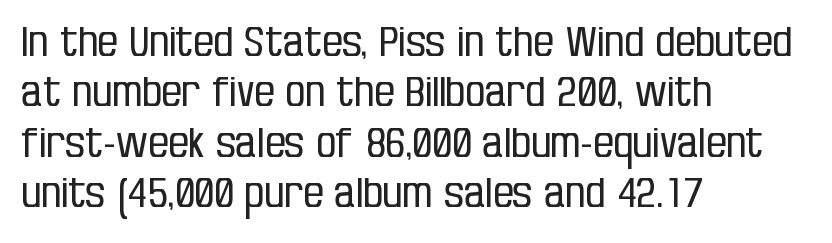
{"serif": "no", "italic": "no", "bold": "no", "weight": "regular", "width": "condensed", "stroke_contrast": "low", "x_height": "large", "monospaced": "no", "underline": "no", "align": "left", "line_spacing": "normal", "line_spacing_ratio": 1.26, "letter_spacing": "normal", "letter_spacing_em": 0.0, "glyph_px": 40}
